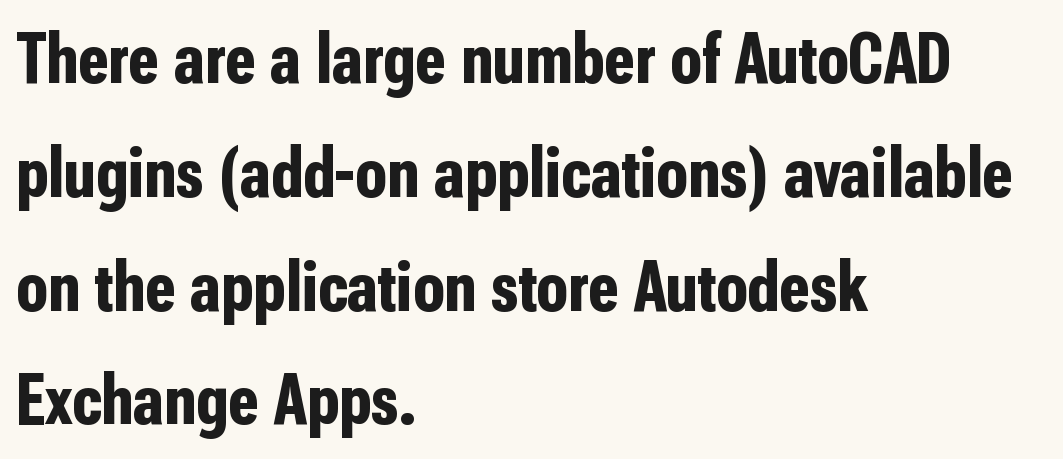
The image shows 72 px bold, condensed sans-serif type, upright; set left-aligned, normal line spacing (1.58x), normal letter spacing, not underlined; low stroke contrast and a medium x-height.
